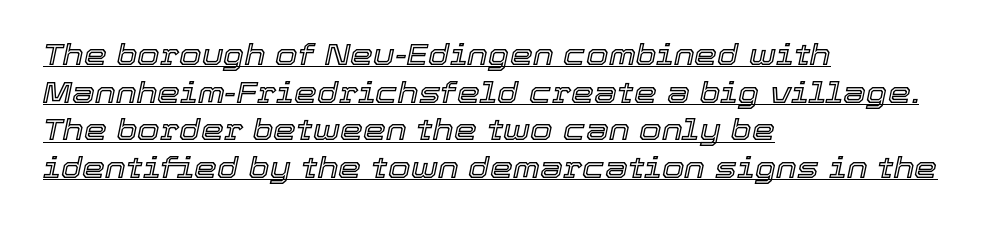
{"italic": "yes", "lean": "right", "slant_degrees": 12, "width": "normal", "x_height": "medium", "monospaced": "no", "underline": "yes", "align": "left", "line_spacing": "normal", "line_spacing_ratio": 1.3, "letter_spacing": "normal", "letter_spacing_em": 0.0, "glyph_px": 29}
